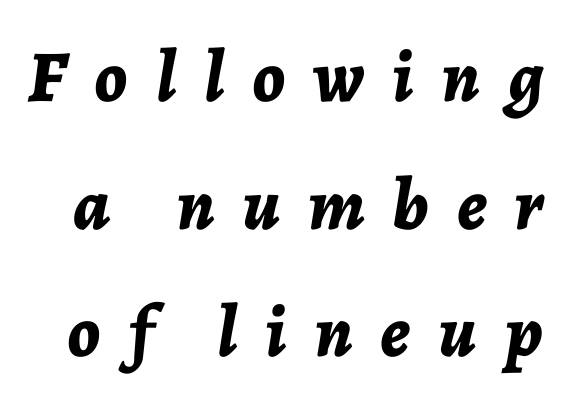
{"italic": "yes", "lean": "right", "slant_degrees": 7, "bold": "yes", "weight": "bold", "width": "normal", "stroke_contrast": "low", "x_height": "medium", "monospaced": "no", "underline": "no", "line_spacing_ratio": 1.75, "letter_spacing": "wide", "letter_spacing_em": 0.38, "glyph_px": 73}
